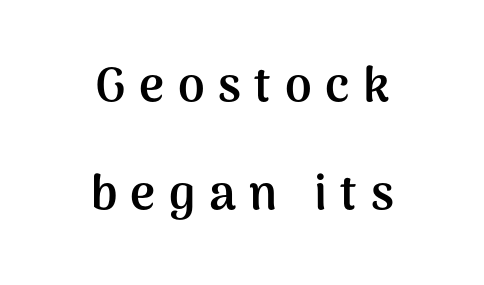
Q: Is the text bold? A: Yes.
Q: Is the text italic (slanted)? A: No, it is upright.
Q: Is the typeface a serif or a sans-serif typeface? A: Sans-serif.
Q: Is the text underlined? A: No.
Q: How is the paragraph aligned? A: Centered.
Q: Is the spacing between letters normal or unusually wide? A: Unusually wide.
Q: Is the spacing between lines tight, normal or loose? A: Loose.
Q: Width (condensed, normal, or wide)? A: Normal.
Q: Stroke contrast? A: Medium.
Q: x-height? A: Medium.
Q: Monospaced? A: No.
